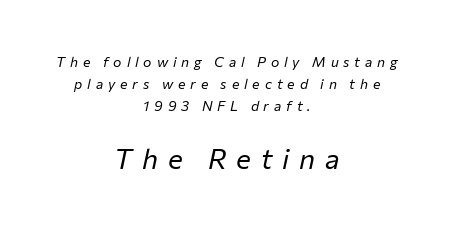
The image shows 28 px regular-weight type, italic (leaning right); set centered, normal line spacing (1.56x), unusually wide letter spacing (+0.35 em), not underlined; the second (bottom) block is 2.0x larger; low stroke contrast and a medium x-height.
